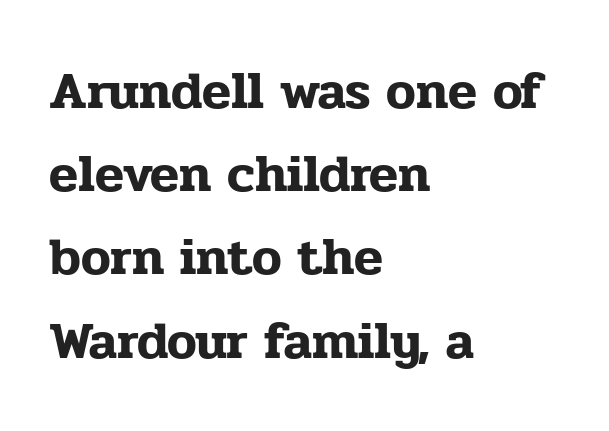
Proportional: the letters do not fall into vertical columns. Ascenders rise straight up at ninety degrees. Does the leading feel generous? No, just average. To sum up the face: it has serifs. Has an underline been added? It has not.
